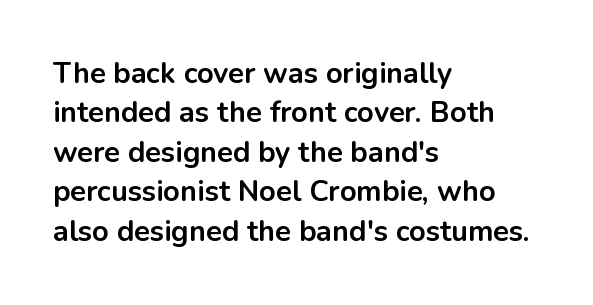
Q: Is the text bold? A: Yes.
Q: Is the text italic (slanted)? A: No, it is upright.
Q: Is the typeface a serif or a sans-serif typeface? A: Sans-serif.
Q: Is the text underlined? A: No.
Q: How is the paragraph aligned? A: Left-aligned.
Q: Is the spacing between letters normal or unusually wide? A: Normal.
Q: Is the spacing between lines tight, normal or loose? A: Normal.
Q: Width (condensed, normal, or wide)? A: Normal.
Q: Stroke contrast? A: Low.
Q: x-height? A: Medium.
Q: Monospaced? A: No.
